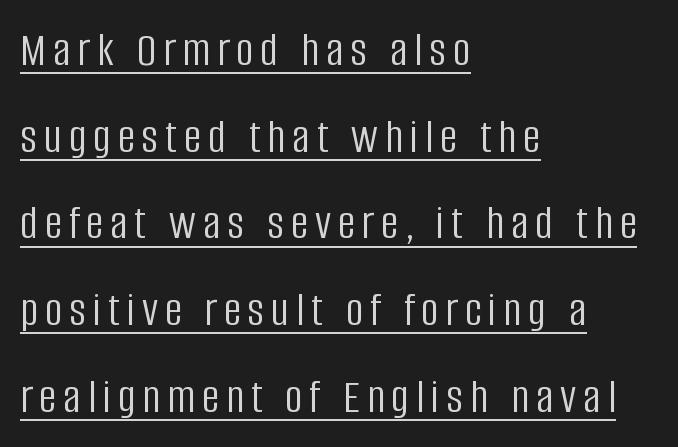
Q: Is the text bold? A: No.
Q: Is the text italic (slanted)? A: No, it is upright.
Q: Is the typeface a serif or a sans-serif typeface? A: Sans-serif.
Q: Is the text underlined? A: Yes.
Q: How is the paragraph aligned? A: Left-aligned.
Q: Width (condensed, normal, or wide)? A: Condensed.
Q: Stroke contrast? A: Low.
Q: x-height? A: Large.
Q: Monospaced? A: No.
